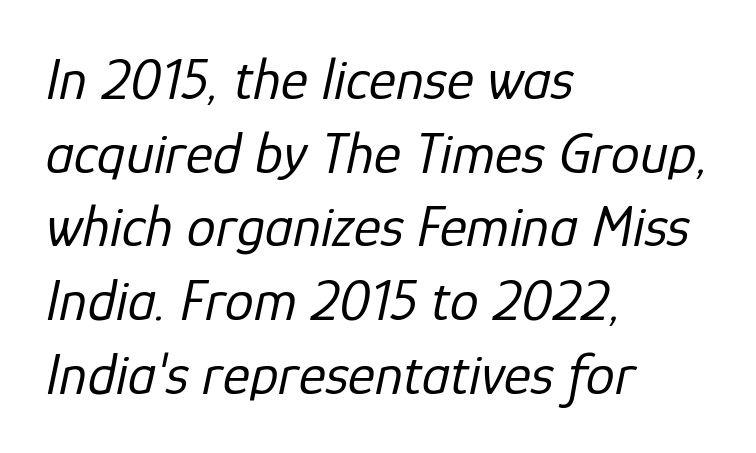
Q: Is the text bold? A: No.
Q: Is the text italic (slanted)? A: Yes, it leans right by about 12 degrees.
Q: Is the text underlined? A: No.
Q: How is the paragraph aligned? A: Left-aligned.
Q: Is the spacing between letters normal or unusually wide? A: Normal.
Q: Is the spacing between lines tight, normal or loose? A: Normal.
Q: Width (condensed, normal, or wide)? A: Normal.
Q: Stroke contrast? A: Low.
Q: x-height? A: Medium.
Q: Monospaced? A: No.
